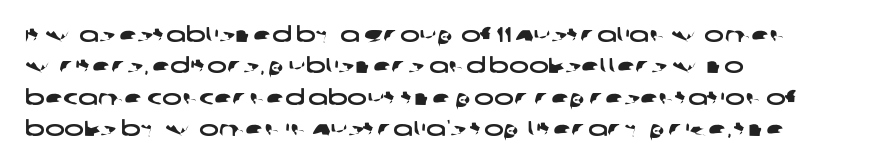
These lines keep a tight, regular rhythm from letter to letter. The rendering anchors every line to the left-hand side. Leading: standard. Clear beneath every line of the passage.
